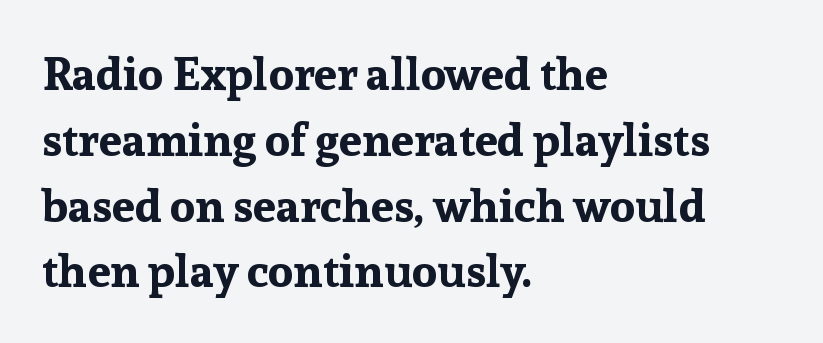
Students, this is bold: see how much ink each stroke carries. The passage shown is not underscored anywhere. Each new line begins a customary step beneath the previous one. When letters stand straight like this, we call the style roman or upright. The lines in this sample share a left origin and differ only in where they stop. I'd call this a serif setting — the letters wear small feet.
